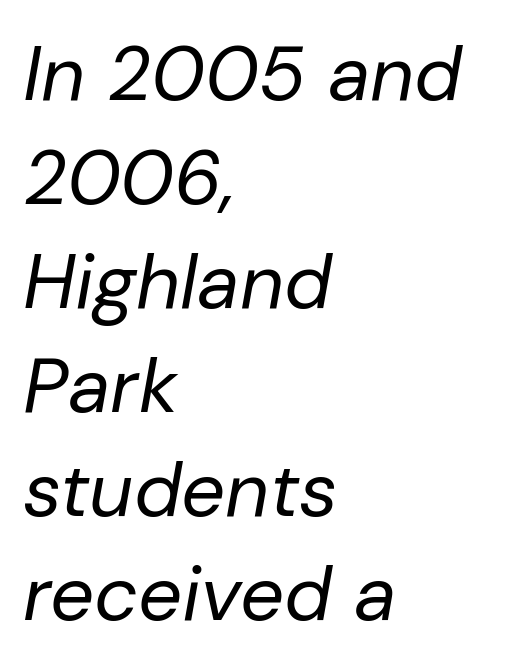
{"italic": "yes", "lean": "right", "slant_degrees": 10, "bold": "no", "weight": "regular", "width": "normal", "stroke_contrast": "low", "x_height": "medium", "monospaced": "no", "underline": "no", "align": "left", "line_spacing": "normal", "line_spacing_ratio": 1.35, "letter_spacing": "normal", "letter_spacing_em": 0.0, "glyph_px": 77}
